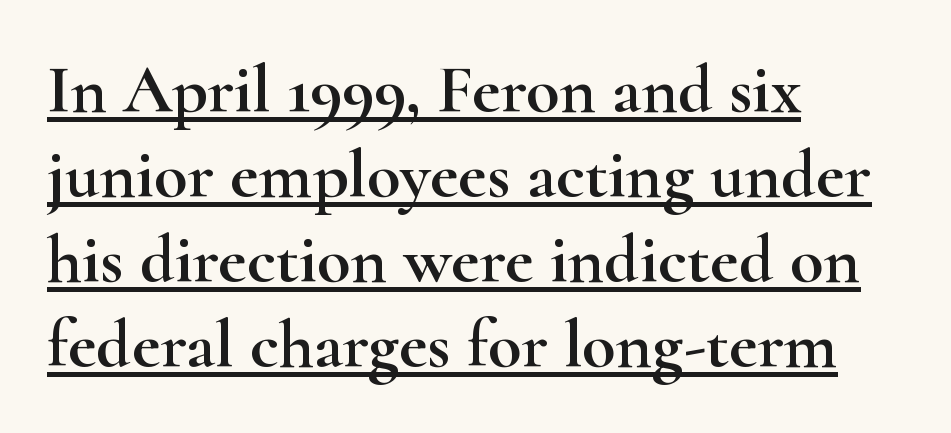
{"serif": "yes", "italic": "no", "width": "wide", "stroke_contrast": "high", "x_height": "small", "monospaced": "no", "underline": "yes", "align": "left", "line_spacing_ratio": 1.23, "letter_spacing": "normal", "letter_spacing_em": 0.0, "glyph_px": 69}
